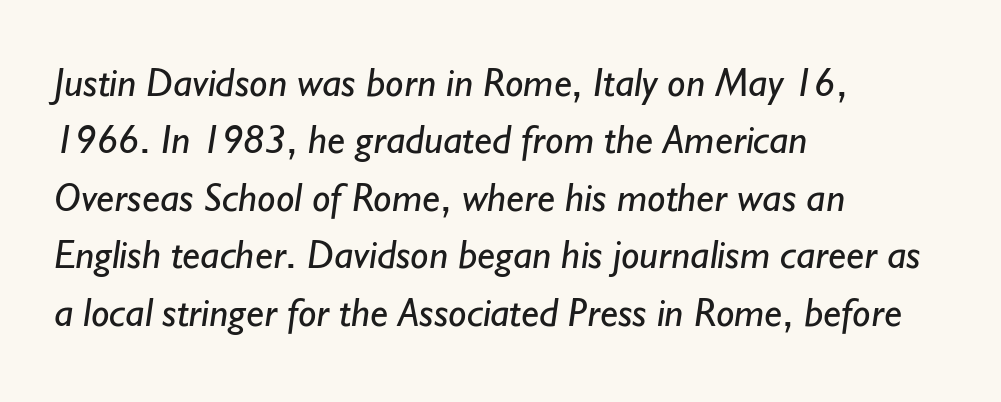
The image shows 41 px regular-weight sans-serif type; set left-aligned, normal line spacing (1.4x), normal letter spacing, not underlined; low stroke contrast and a small x-height.
